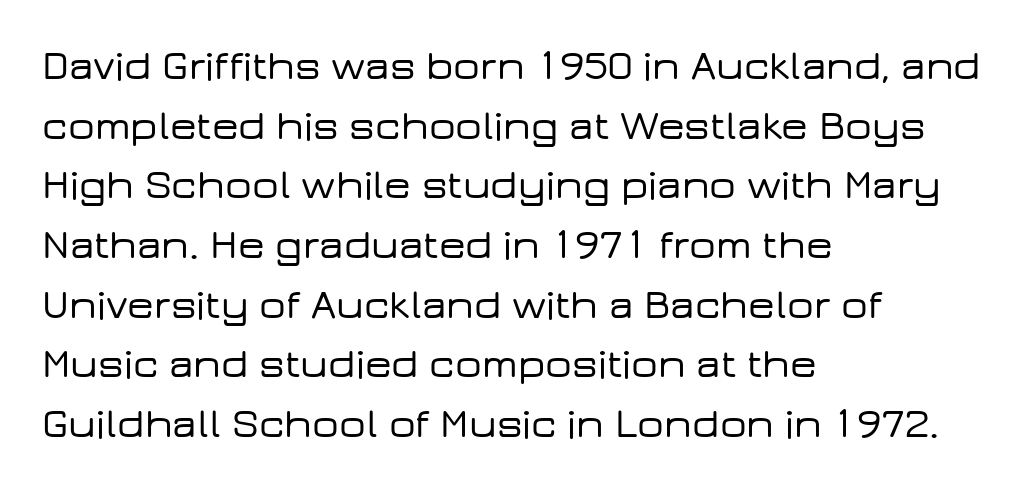
The image shows 42 px wide sans-serif type, upright; set left-aligned, normal line spacing (1.42x), normal letter spacing, not underlined; low stroke contrast and a medium x-height.
